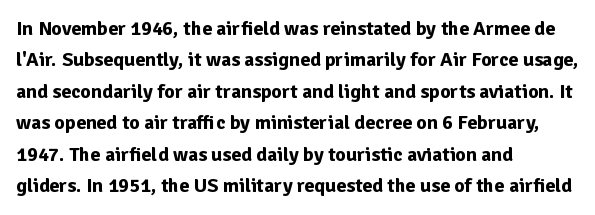
The image shows 20 px bold type, upright; set left-aligned, normal line spacing (1.57x), normal letter spacing, not underlined.
